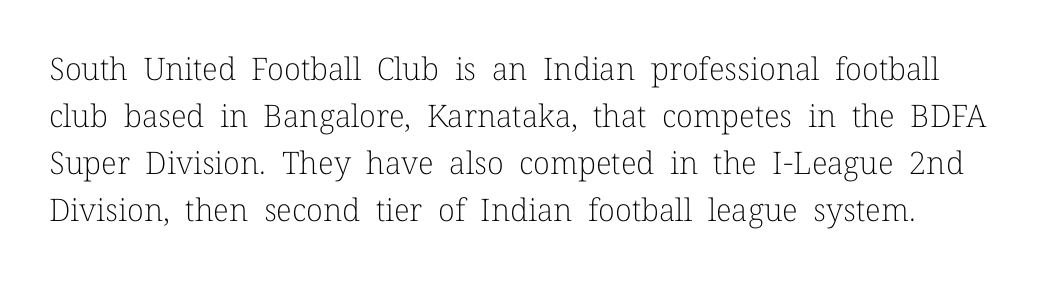
The image shows 31 px light serif type, upright; set normal line spacing (1.52x), normal letter spacing, not underlined; low stroke contrast and a medium x-height.
